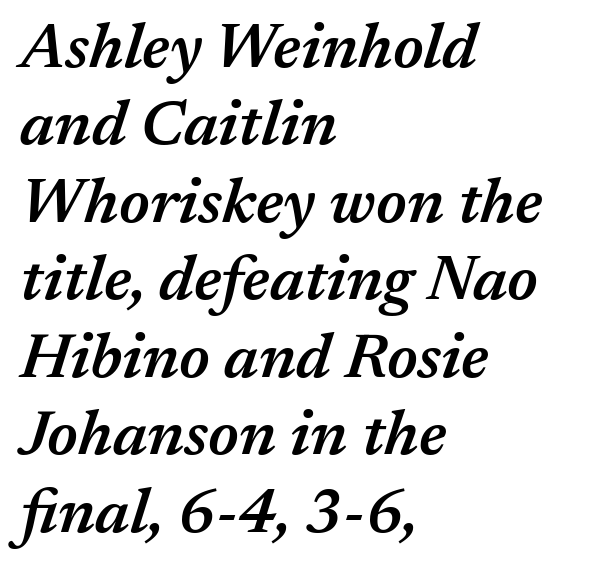
Characters follow at the spacing the type designer built in. Anything drawn beneath the words? Only blank space. Rendered with sloped, italic letterforms. Layout note: lines flush left. Stroke thickness is moderately raised; the sample reads as semibold. A typesetter would call this proportional, since set widths differ per character.
